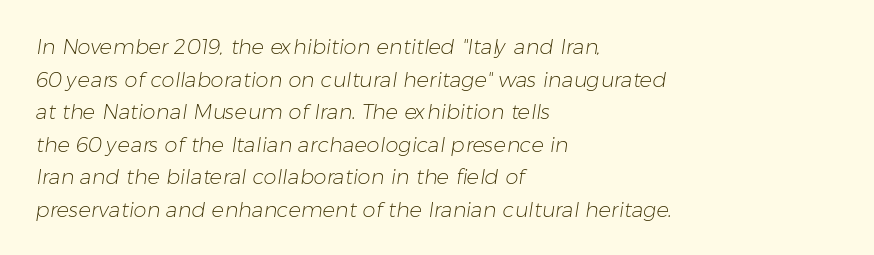
The image shows 21 px text type; set left-aligned, normal line spacing (1.55x), normal letter spacing, not underlined.
